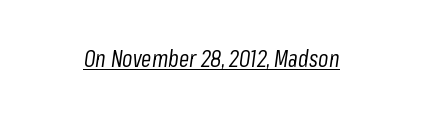
Q: Is the text bold? A: No.
Q: Is the text italic (slanted)? A: Yes, it leans right by about 8 degrees.
Q: Is the text underlined? A: Yes.
Q: Is the spacing between letters normal or unusually wide? A: Normal.
